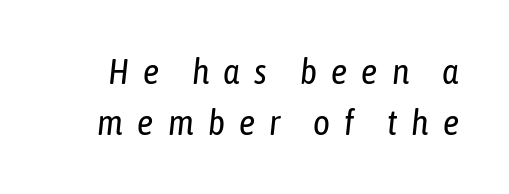
{"italic": "yes", "lean": "right", "slant_degrees": 6, "bold": "no", "weight": "regular", "width": "condensed", "stroke_contrast": "low", "x_height": "medium", "monospaced": "no", "underline": "no", "line_spacing": "normal", "line_spacing_ratio": 1.42, "letter_spacing": "wide", "letter_spacing_em": 0.39, "glyph_px": 36}
